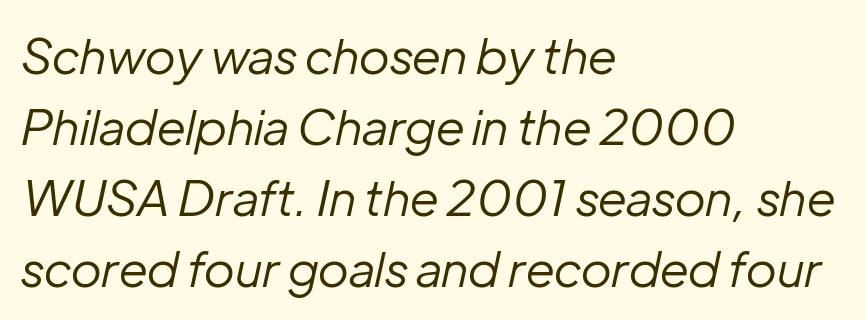
Spacing between characters is what you'd get straight out of the box. Heft: none added — not bold. Notice how descenders clear the ascenders below comfortably — that's standard leading. Here the designer chose a conventional face with non-uniform glyph widths. In CSS terms this would be text-align: left. Underlining? Definitely not there.
